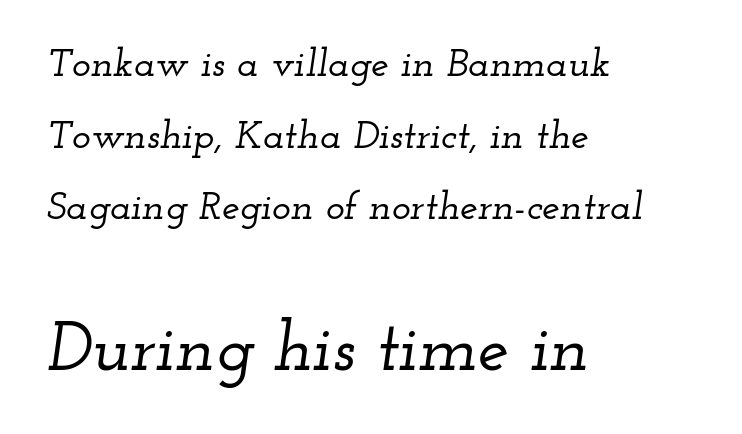
The glyphs are unaccompanied by any horizontal stroke below them. When letters slant like this, we call the style italic. Examine the stroke ends and you'll spot serifs. The paragraph has a hard left edge and a soft right edge.
